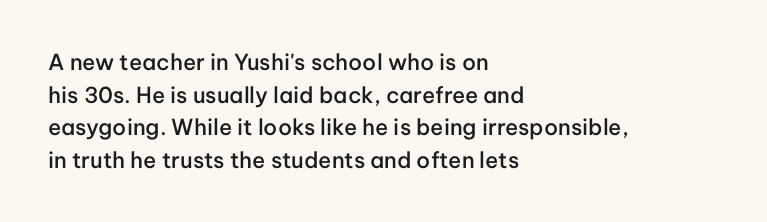
Short and long lines alike share a common starting point at left. Quick note: not italic, upright. In terms of leading, this rendering sits right in the middle. The gap between lines stays unmarked.
